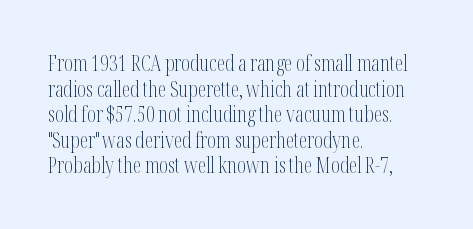
Q: Is the text bold? A: No.
Q: Is the text italic (slanted)? A: No, it is upright.
Q: Is the text underlined? A: No.
Q: How is the paragraph aligned? A: Left-aligned.
Q: Is the spacing between letters normal or unusually wide? A: Normal.
